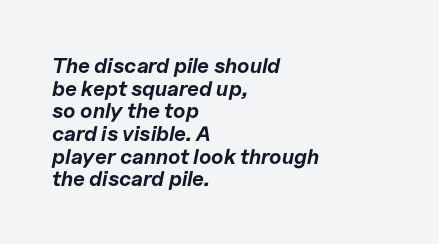
Q: Is the text bold? A: Yes.
Q: Is the text italic (slanted)? A: Yes, it leans right by about 11 degrees.
Q: Is the text underlined? A: No.
Q: How is the paragraph aligned? A: Left-aligned.
Q: Is the spacing between letters normal or unusually wide? A: Normal.
Q: Is the spacing between lines tight, normal or loose? A: Tight.
